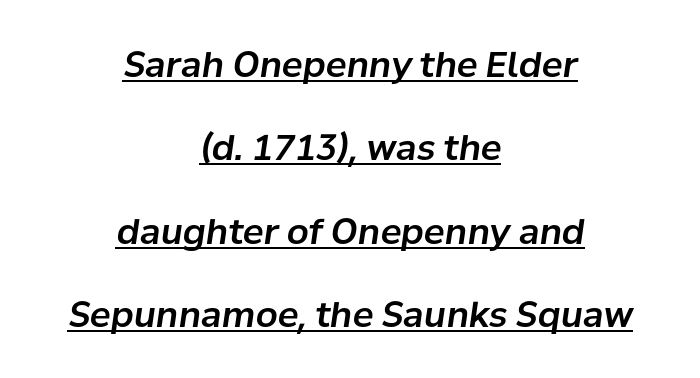
The image shows 35 px text type, italic (leaning right); set centered, loose line spacing (2.38x), normal letter spacing, underlined; low stroke contrast and a medium x-height.
